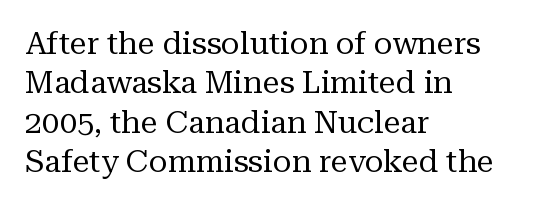
Q: Is the text bold? A: No.
Q: Is the text italic (slanted)? A: No, it is upright.
Q: Is the typeface a serif or a sans-serif typeface? A: Serif.
Q: Is the text underlined? A: No.
Q: How is the paragraph aligned? A: Left-aligned.
Q: Is the spacing between letters normal or unusually wide? A: Normal.
Q: Is the spacing between lines tight, normal or loose? A: Normal.
Q: Width (condensed, normal, or wide)? A: Normal.
Q: Stroke contrast? A: Medium.
Q: x-height? A: Medium.
Q: Monospaced? A: No.
